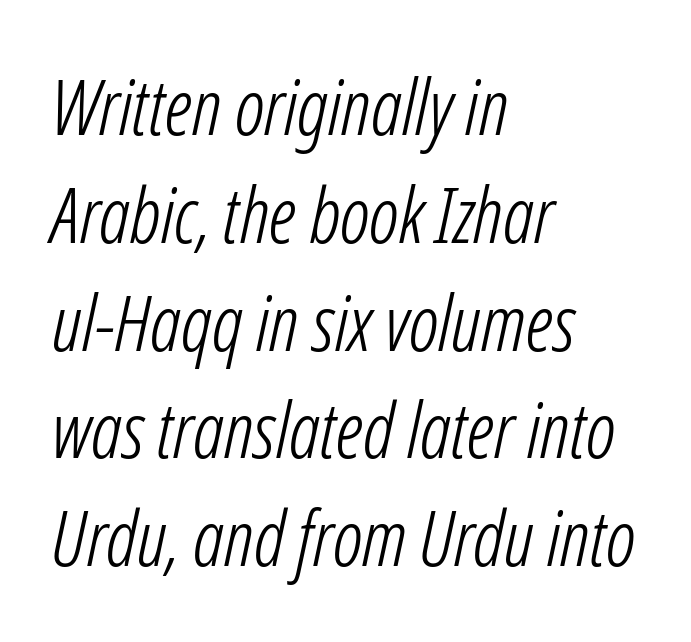
This rendering uses left alignment, leaving the right contour irregular. Lines of text with bare space underneath. Character widths vary here, with narrow letters taking less room than wide ones. Weight: regular or lighter.
